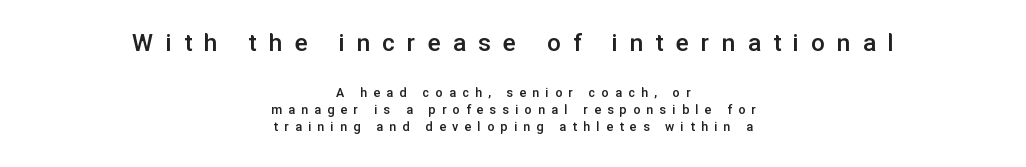
Where is the straight margin? There isn't one; the lines are centered. The specimen omits any rule beneath the text block's lines. Scale decreases going downward across the two blocks. Does extra space separate the letters? Yes, quite a lot of it. Style check: upright.
